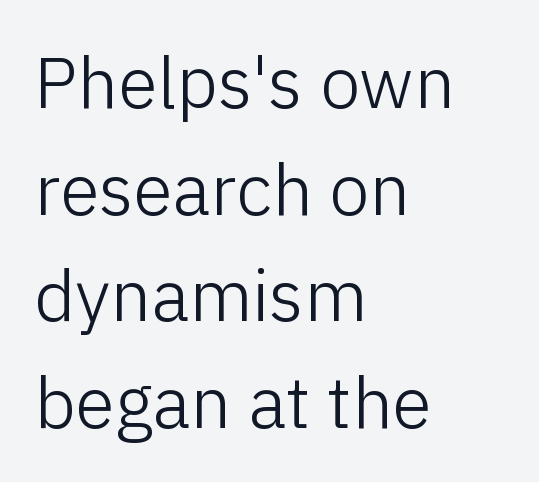
Q: Is the text bold? A: No.
Q: Is the text italic (slanted)? A: No, it is upright.
Q: Is the typeface a serif or a sans-serif typeface? A: Sans-serif.
Q: Is the text underlined? A: No.
Q: How is the paragraph aligned? A: Left-aligned.
Q: Is the spacing between letters normal or unusually wide? A: Normal.
Q: Is the spacing between lines tight, normal or loose? A: Normal.
Q: Width (condensed, normal, or wide)? A: Normal.
Q: Stroke contrast? A: Low.
Q: x-height? A: Medium.
Q: Monospaced? A: No.
